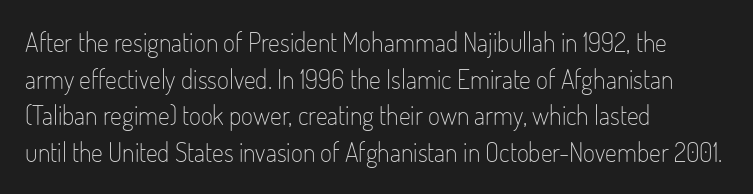
{"italic": "no", "bold": "no", "underline": "no", "align": "left", "line_spacing": "normal", "line_spacing_ratio": 1.41, "letter_spacing": "normal", "letter_spacing_em": 0.0, "glyph_px": 26}
